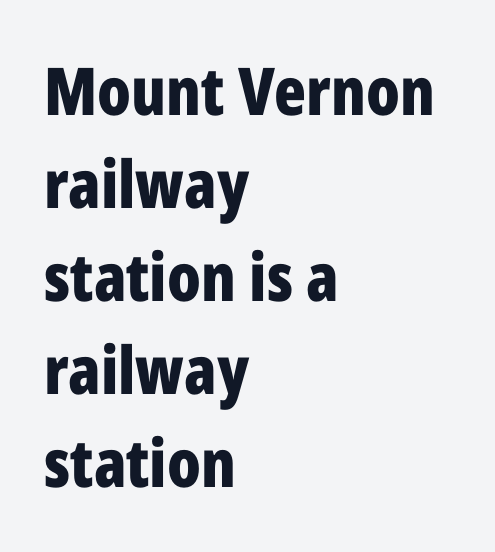
{"serif": "no", "italic": "no", "bold": "yes", "weight": "bold", "width": "condensed", "stroke_contrast": "low", "x_height": "medium", "monospaced": "no", "underline": "no", "align": "left", "line_spacing": "normal", "line_spacing_ratio": 1.41, "letter_spacing": "normal", "letter_spacing_em": 0.0, "glyph_px": 66}
